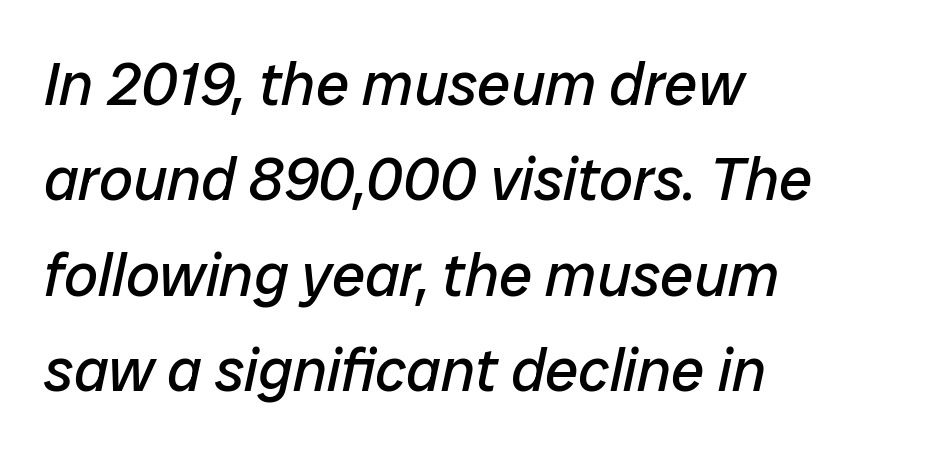
Q: Is the text bold? A: No.
Q: Is the text italic (slanted)? A: Yes, it leans right by about 12 degrees.
Q: Is the text underlined? A: No.
Q: How is the paragraph aligned? A: Left-aligned.
Q: Is the spacing between letters normal or unusually wide? A: Normal.
Q: Is the spacing between lines tight, normal or loose? A: Normal.
Q: Width (condensed, normal, or wide)? A: Normal.
Q: Stroke contrast? A: Low.
Q: x-height? A: Medium.
Q: Monospaced? A: No.
